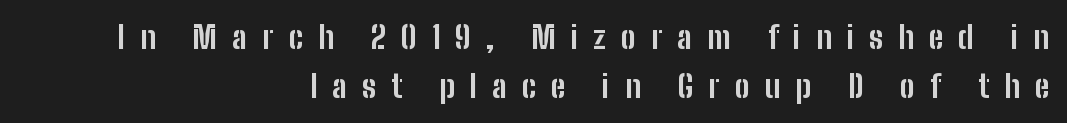
{"serif": "no", "italic": "no", "bold": "yes", "weight": "bold", "width": "condensed", "stroke_contrast": "low", "x_height": "medium", "monospaced": "no", "underline": "no", "align": "right", "line_spacing": "normal", "line_spacing_ratio": 1.57, "letter_spacing": "wide", "letter_spacing_em": 0.49, "glyph_px": 31}
